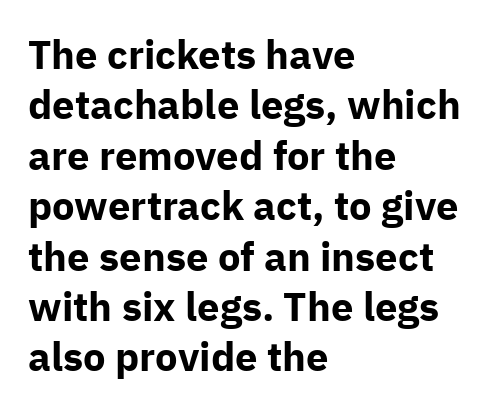
The image shows 40 px bold sans-serif type, upright; set left-aligned, normal line spacing (1.26x), normal letter spacing, not underlined; low stroke contrast and a medium x-height.
